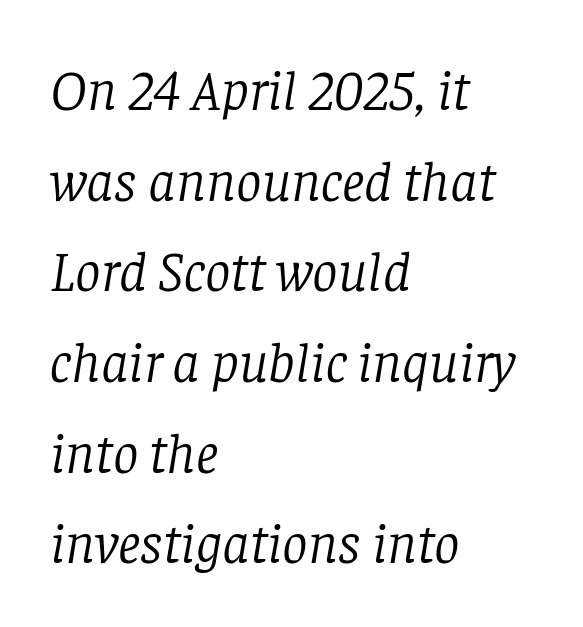
The image shows 57 px light serif type, italic (leaning right); set left-aligned, normal line spacing (1.59x), normal letter spacing, not underlined; low stroke contrast and a large x-height.
